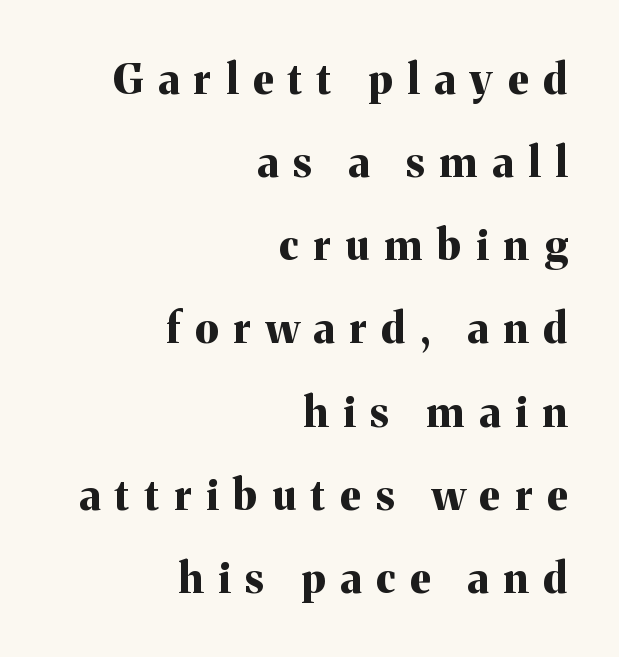
A clean baseline with only descenders dipping below it. You can tell it's not italic because the verticals are truly vertical. The face used here is proportionally spaced, like ordinary book or web type. This sample uses a serif face.
